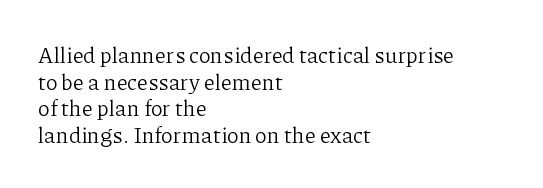
The face used here is rendered with its standard letterfit. The rag falls on the right side of this text block. The typeface has the unassuming heft of standard copy or less. Italic: no, the glyphs are upright roman.
